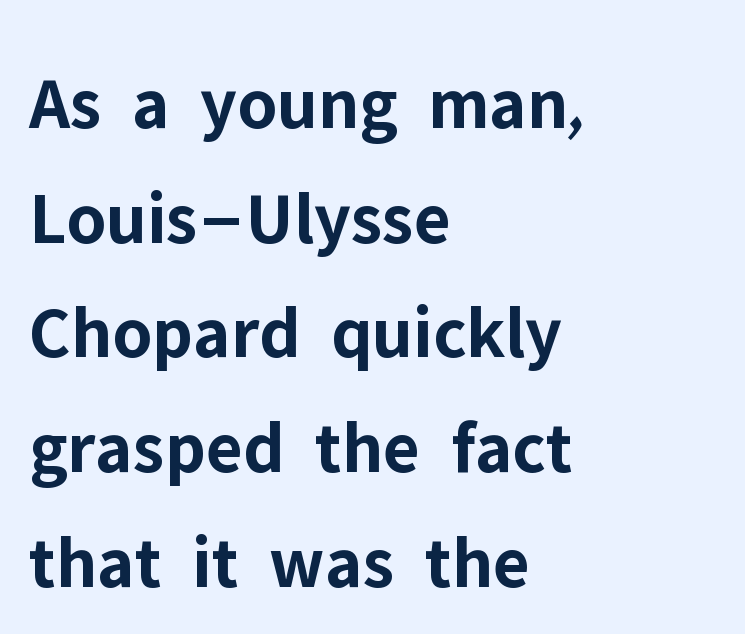
Q: Is the text bold? A: Yes.
Q: Is the text italic (slanted)? A: No, it is upright.
Q: Is the typeface a serif or a sans-serif typeface? A: Sans-serif.
Q: Is the text underlined? A: No.
Q: How is the paragraph aligned? A: Left-aligned.
Q: Is the spacing between letters normal or unusually wide? A: Normal.
Q: Is the spacing between lines tight, normal or loose? A: Normal.
Q: Width (condensed, normal, or wide)? A: Normal.
Q: Stroke contrast? A: Low.
Q: x-height? A: Medium.
Q: Monospaced? A: No.
